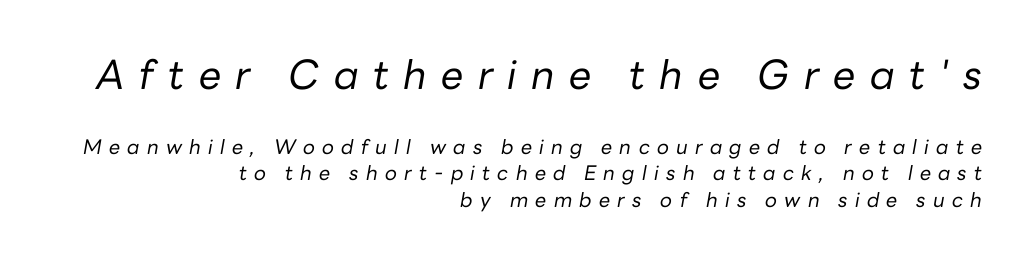
{"italic": "yes", "lean": "right", "slant_degrees": 10, "bold": "no", "weight": "regular", "width": "normal", "stroke_contrast": "low", "x_height": "medium", "monospaced": "no", "underline": "no", "align": "right", "line_spacing": "normal", "line_spacing_ratio": 1.34, "letter_spacing": "wide", "letter_spacing_em": 0.36, "larger_block": "first", "size_ratio": 2.0, "glyph_px": 40}
